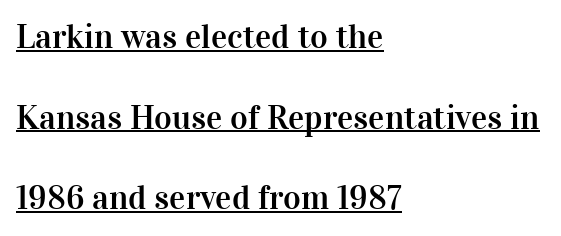
{"serif": "yes", "italic": "no", "width": "normal", "stroke_contrast": "high", "x_height": "medium", "monospaced": "no", "underline": "yes", "align": "left", "line_spacing": "loose", "line_spacing_ratio": 2.37, "letter_spacing": "normal", "letter_spacing_em": 0.0, "glyph_px": 34}
